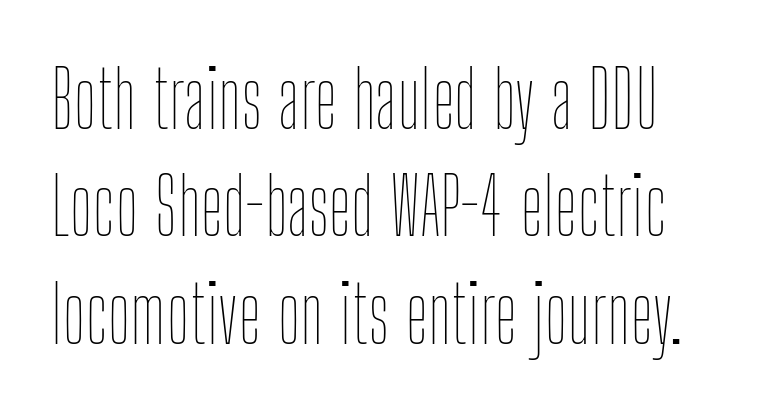
Q: Is the text bold? A: No.
Q: Is the text italic (slanted)? A: No, it is upright.
Q: Is the text underlined? A: No.
Q: How is the paragraph aligned? A: Left-aligned.
Q: Is the spacing between letters normal or unusually wide? A: Normal.
Q: Is the spacing between lines tight, normal or loose? A: Normal.
Q: Width (condensed, normal, or wide)? A: Condensed.
Q: Stroke contrast? A: Low.
Q: x-height? A: Medium.
Q: Monospaced? A: No.
